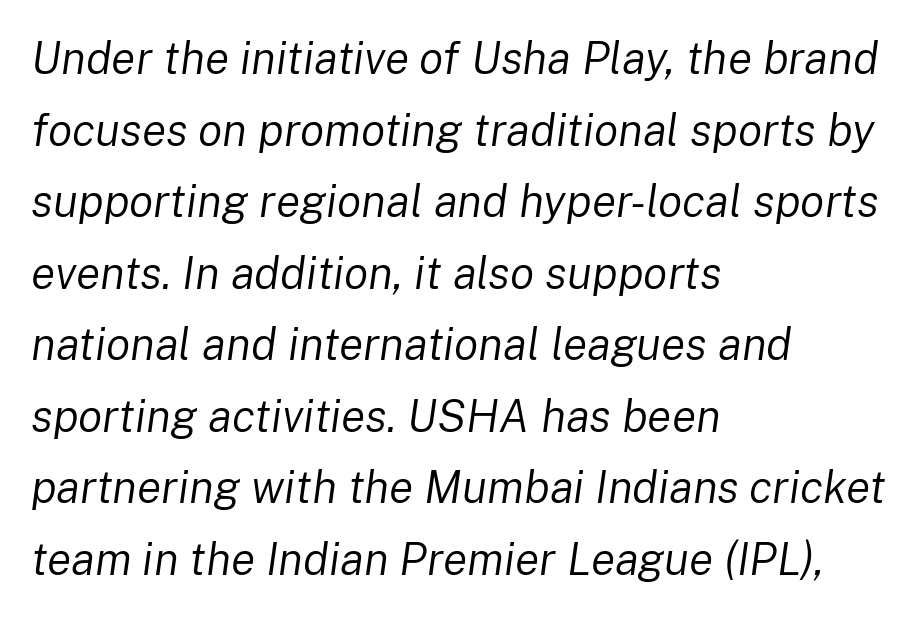
Q: Is the text bold? A: No.
Q: Is the text italic (slanted)? A: Yes, it leans right by about 8 degrees.
Q: Is the text underlined? A: No.
Q: How is the paragraph aligned? A: Left-aligned.
Q: Is the spacing between letters normal or unusually wide? A: Normal.
Q: Is the spacing between lines tight, normal or loose? A: Normal.
Q: Width (condensed, normal, or wide)? A: Normal.
Q: Stroke contrast? A: Low.
Q: x-height? A: Medium.
Q: Monospaced? A: No.
